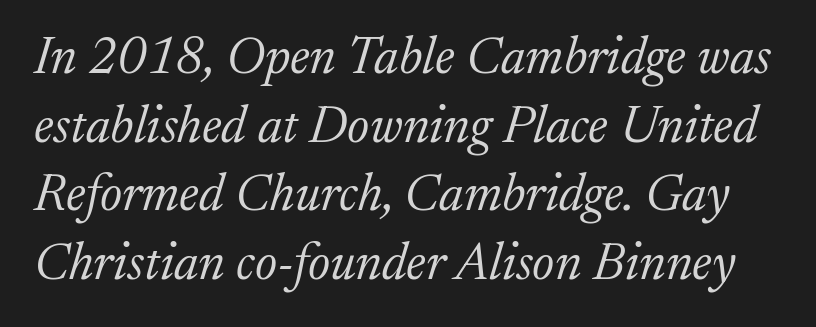
Q: Is the text bold? A: No.
Q: Is the text italic (slanted)? A: Yes, it leans right by about 17 degrees.
Q: Is the typeface a serif or a sans-serif typeface? A: Serif.
Q: Is the text underlined? A: No.
Q: Is the spacing between letters normal or unusually wide? A: Normal.
Q: Is the spacing between lines tight, normal or loose? A: Normal.
Q: Width (condensed, normal, or wide)? A: Normal.
Q: Stroke contrast? A: Low.
Q: x-height? A: Medium.
Q: Monospaced? A: No.
